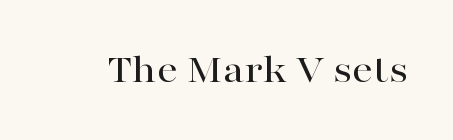
Posture: straight, roman, zero tilt. The horizontal fit of the characters is conventional and even. Quick note: underline off. Varying glyph widths throughout — classic text-font behaviour. Yep, those are serifs on the letters.
